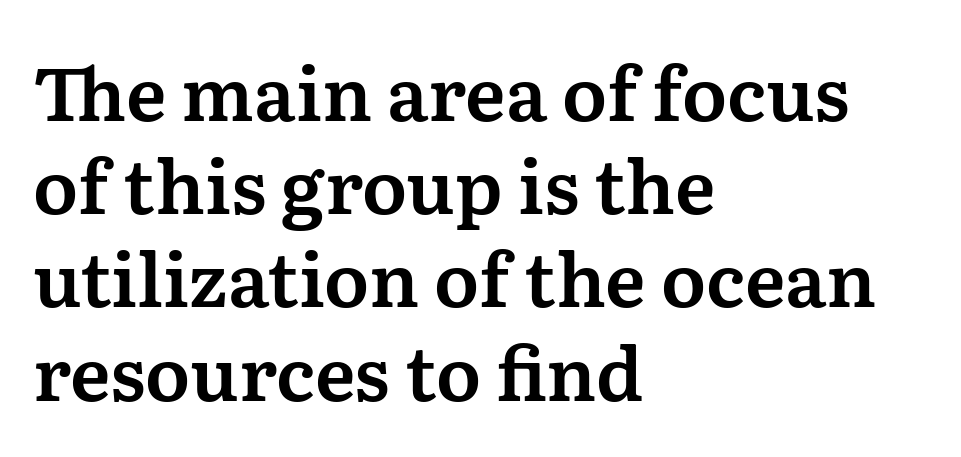
{"serif": "yes", "italic": "no", "width": "normal", "stroke_contrast": "medium", "x_height": "medium", "monospaced": "no", "underline": "no", "align": "left", "line_spacing": "normal", "line_spacing_ratio": 1.26, "letter_spacing": "normal", "letter_spacing_em": 0.0, "glyph_px": 74}
